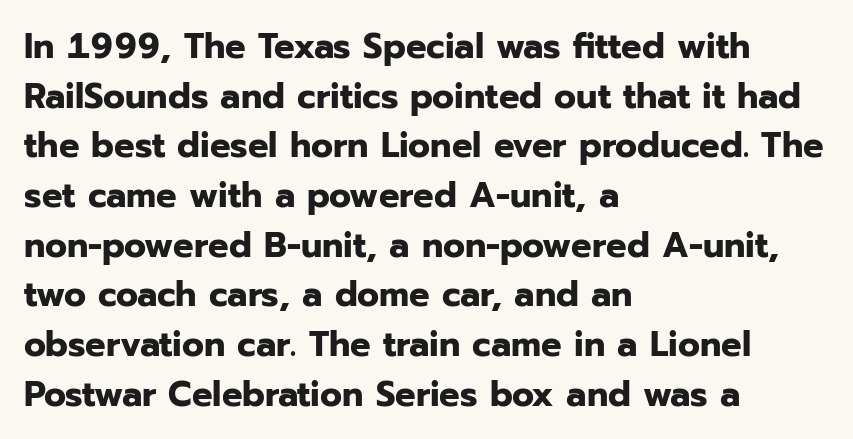
The image shows 36 px bold sans-serif type, upright; set left-aligned, normal line spacing (1.38x), normal letter spacing, not underlined; low stroke contrast and a medium x-height.
